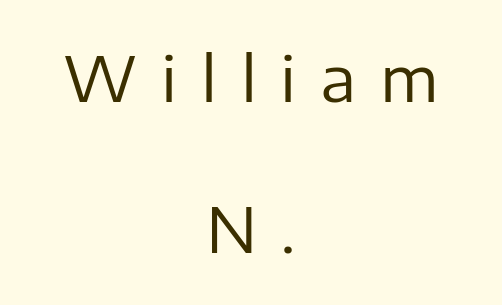
{"serif": "no", "italic": "no", "bold": "no", "weight": "regular", "width": "normal", "stroke_contrast": "low", "x_height": "medium", "monospaced": "no", "underline": "no", "align": "center", "line_spacing": "loose", "line_spacing_ratio": 2.43, "letter_spacing": "wide", "letter_spacing_em": 0.38, "glyph_px": 62}
